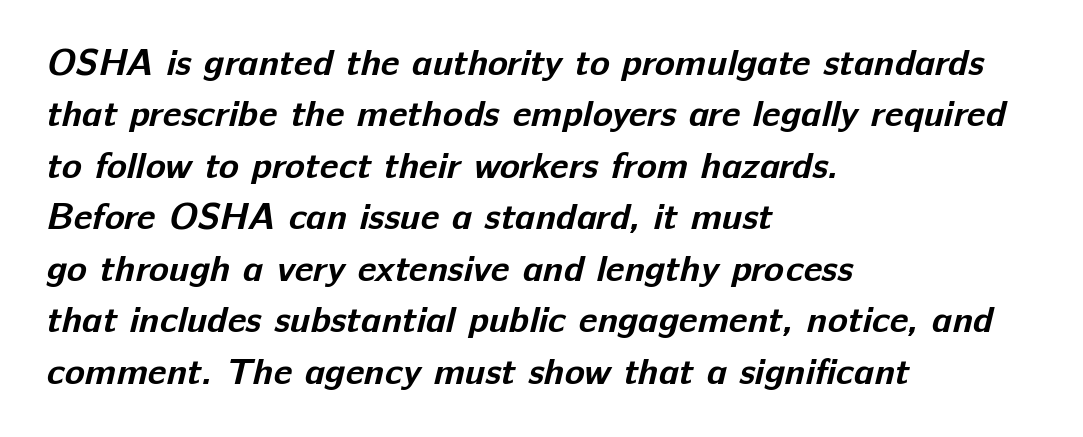
{"serif": "no", "bold": "yes", "weight": "bold", "width": "normal", "stroke_contrast": "low", "x_height": "medium", "monospaced": "no", "underline": "no", "align": "left", "line_spacing": "normal", "line_spacing_ratio": 1.39, "letter_spacing": "normal", "letter_spacing_em": 0.0, "glyph_px": 37}
